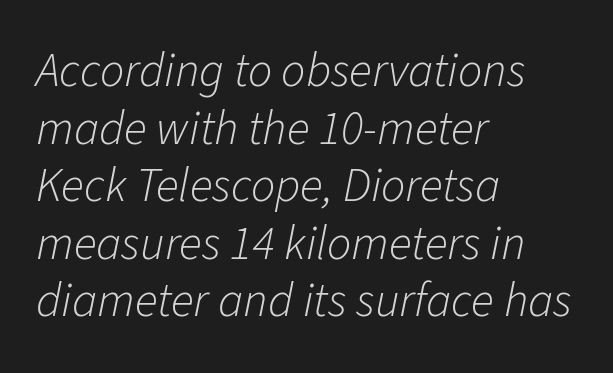
{"italic": "yes", "lean": "right", "slant_degrees": 11, "bold": "no", "weight": "light", "width": "normal", "stroke_contrast": "low", "x_height": "medium", "monospaced": "no", "underline": "no", "align": "left", "line_spacing_ratio": 1.2, "letter_spacing": "normal", "letter_spacing_em": 0.0, "glyph_px": 48}
